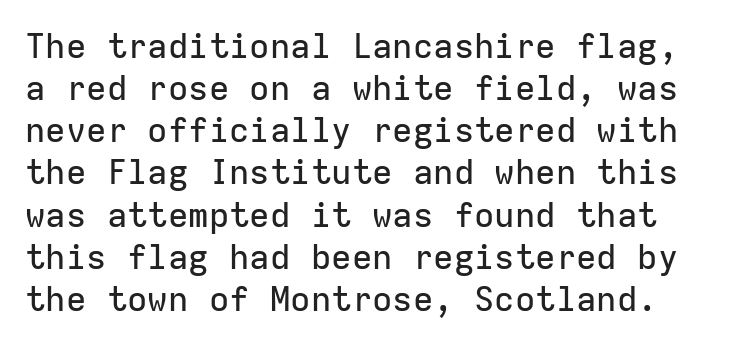
{"serif": "no", "italic": "no", "width": "normal", "stroke_contrast": "low", "x_height": "medium", "monospaced": "yes", "underline": "no", "line_spacing_ratio": 1.24, "letter_spacing": "normal", "letter_spacing_em": 0.0, "glyph_px": 34}
